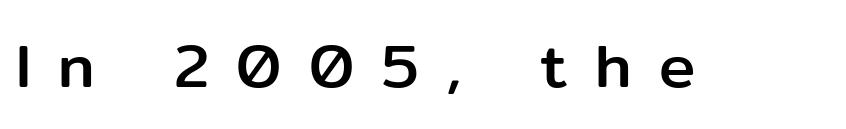
Each row of text sits above clean, open space. Posture: upright roman. Looks like regular typesetting: each glyph gets only the width it needs. Does the type have serifs? No, each stem ends abruptly. How are the letters spaced? Widely, with obvious added tracking.
